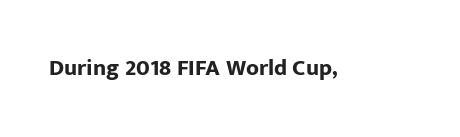
{"italic": "no", "bold": "yes", "underline": "no", "letter_spacing": "normal", "letter_spacing_em": 0.0, "glyph_px": 23}
